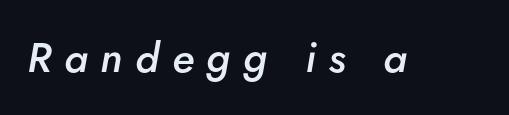
Q: Is the text bold? A: Semi-bold.
Q: Is the text italic (slanted)? A: Yes, it leans right by about 5 degrees.
Q: Is the text underlined? A: No.
Q: Is the spacing between letters normal or unusually wide? A: Unusually wide.
Q: Width (condensed, normal, or wide)? A: Normal.
Q: Stroke contrast? A: Low.
Q: x-height? A: Small.
Q: Monospaced? A: No.
